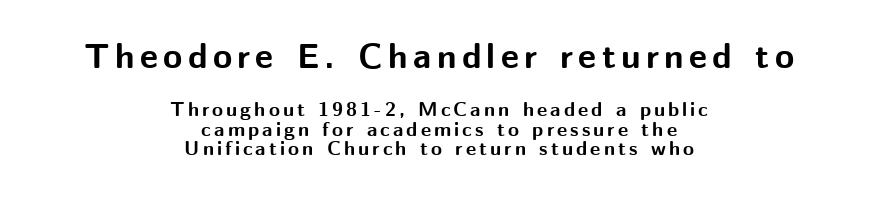
The image shows 35 px bold sans-serif type, upright; set centered, tight line spacing (0.98x), not underlined; the first (top) block is 1.75x larger; medium stroke contrast and a medium x-height.
